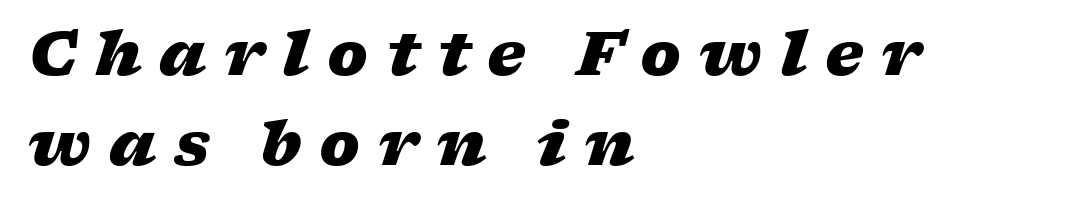
Q: Is the text bold? A: Yes.
Q: Is the text italic (slanted)? A: Yes, it leans right by about 17 degrees.
Q: Is the text underlined? A: No.
Q: How is the paragraph aligned? A: Left-aligned.
Q: Is the spacing between letters normal or unusually wide? A: Unusually wide.
Q: Is the spacing between lines tight, normal or loose? A: Normal.
Q: Width (condensed, normal, or wide)? A: Wide.
Q: Stroke contrast? A: Low.
Q: x-height? A: Medium.
Q: Monospaced? A: No.
